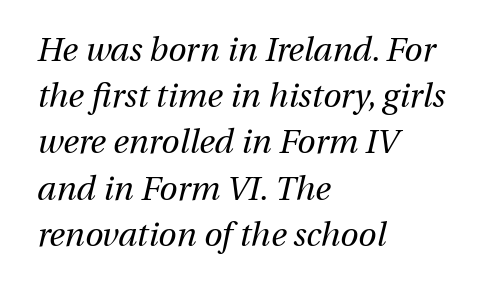
{"italic": "yes", "lean": "right", "slant_degrees": 13, "bold": "no", "weight": "regular", "width": "normal", "stroke_contrast": "medium", "x_height": "medium", "monospaced": "no", "underline": "no", "align": "left", "line_spacing": "normal", "line_spacing_ratio": 1.4, "letter_spacing": "normal", "letter_spacing_em": 0.0, "glyph_px": 33}
